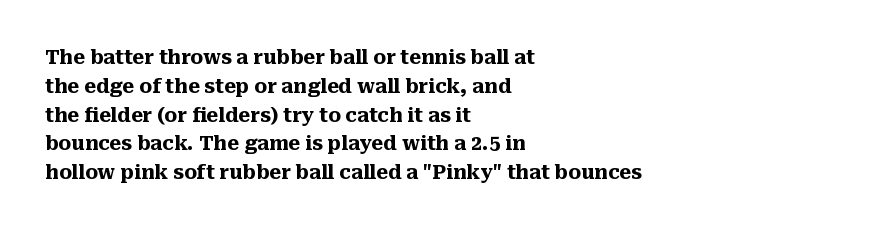
Q: Is the text bold? A: Yes.
Q: Is the text italic (slanted)? A: No, it is upright.
Q: Is the text underlined? A: No.
Q: How is the paragraph aligned? A: Left-aligned.
Q: Is the spacing between letters normal or unusually wide? A: Normal.
Q: Is the spacing between lines tight, normal or loose? A: Normal.
